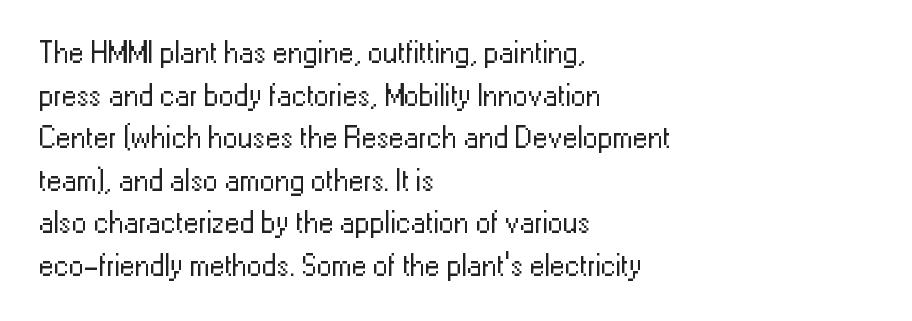
The image shows 30 px regular-weight sans-serif type, upright; set left-aligned, normal line spacing (1.42x), normal letter spacing, not underlined; low stroke contrast and a medium x-height.
